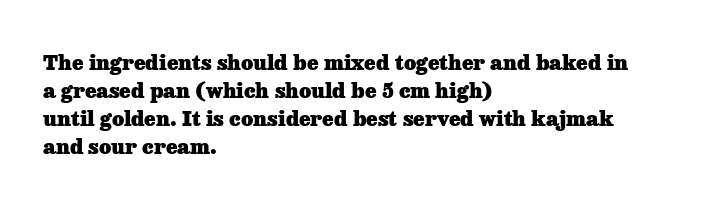
Anything drawn beneath the words? Only blank space. Evenly set lines give the paragraph a standard silhouette. In CSS terms this would be text-align: left. The font's upright variant was chosen for this text. Strokes here are thick enough to call this a true bold.
